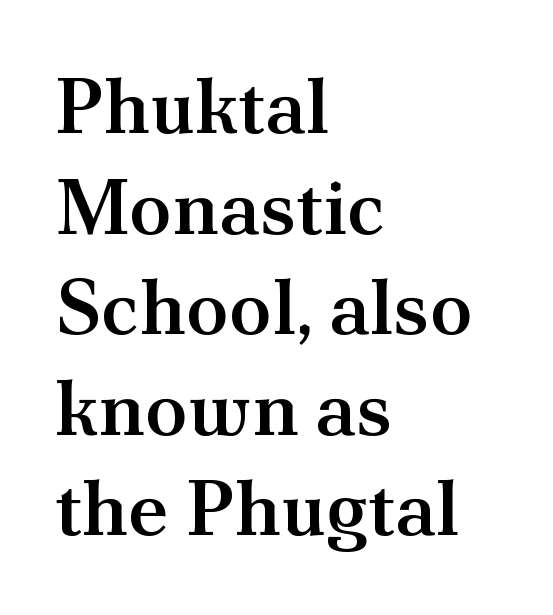
The image shows 78 px semibold serif type, upright; set left-aligned, normal line spacing (1.29x), normal letter spacing, not underlined; medium stroke contrast and a small x-height.
